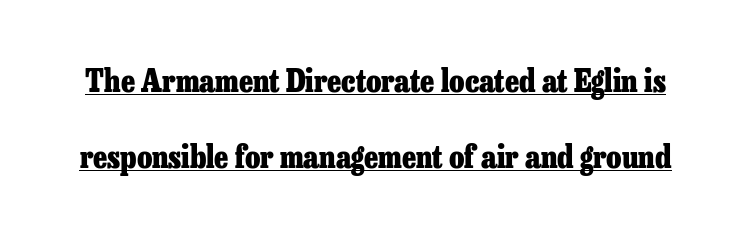
{"serif": "yes", "italic": "no", "bold": "yes", "weight": "heavy", "width": "normal", "stroke_contrast": "low", "x_height": "medium", "monospaced": "no", "underline": "yes", "line_spacing": "loose", "line_spacing_ratio": 2.45, "letter_spacing": "normal", "letter_spacing_em": 0.0, "glyph_px": 31}
